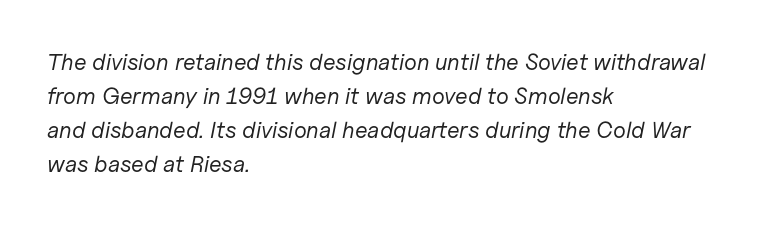
The image shows 23 px text type, italic (leaning right); set left-aligned, normal line spacing (1.48x), normal letter spacing, not underlined.
